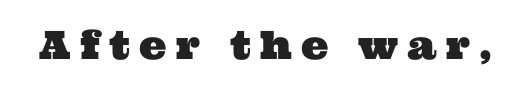
Q: Is the typeface a serif or a sans-serif typeface? A: Serif.
Q: Is the text underlined? A: No.
Q: Is the spacing between letters normal or unusually wide? A: Unusually wide.
Q: Width (condensed, normal, or wide)? A: Wide.
Q: Stroke contrast? A: Medium.
Q: x-height? A: Medium.
Q: Monospaced? A: No.
